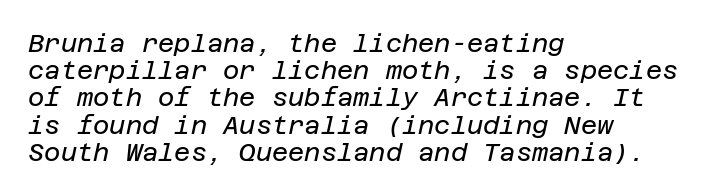
Caption: face not bold, strokes unweighted. Is the type slanted? Yes — the strokes lean at a clear angle. These lines huddle together more closely than default settings would place them. Nothing unusual about the tracking: characters are spaced as the font intends. Bare-footed words on every line.
